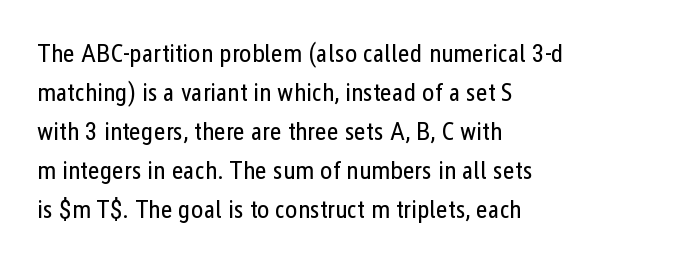
Each new line begins a customary step beneath the previous one. Students, note that the glyphs here touch the page at normal intervals. Letters rest on an invisible, unmarked baseline. Posture: upright roman.
